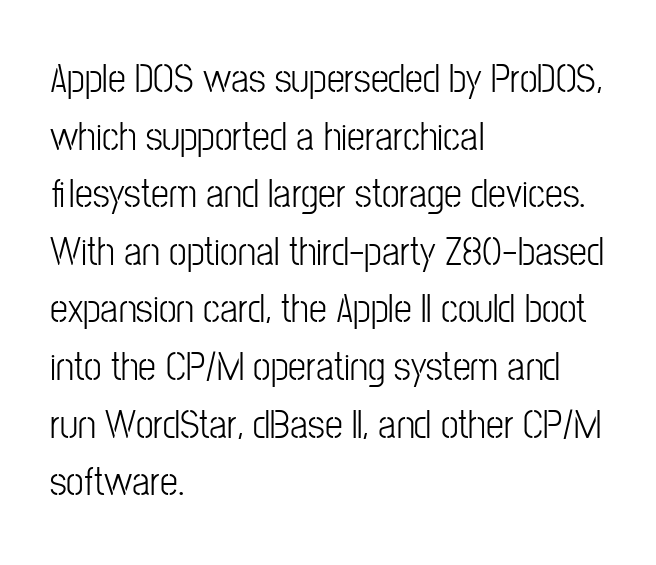
The image shows 40 px light, condensed sans-serif type, upright; set left-aligned, normal line spacing (1.44x), normal letter spacing, not underlined; low stroke contrast and a medium x-height.
